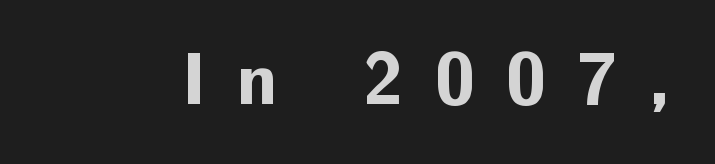
Bare-footed words on every line. This sample uses expanded letter spacing, leaving extra air between glyphs. Character widths vary here, with narrow letters taking less room than wide ones. The strokes are fattened all the way to bold.
